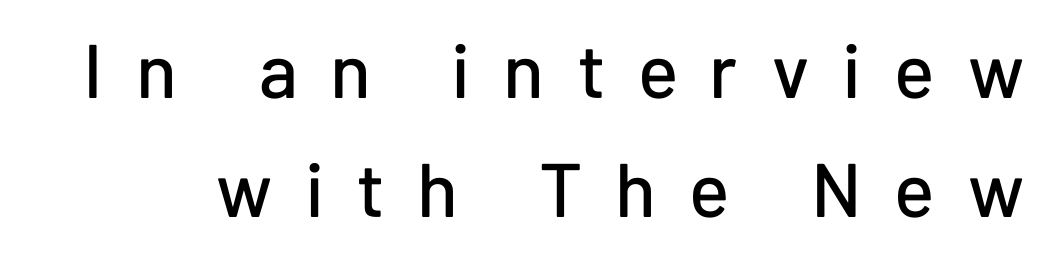
Has an underline been added? It has not. The rendering shows plain stroke endings on the letterforms — a sans-serif design. Vertically, the passage feels balanced, rows spaced as you'd expect. The font's upright variant was chosen for this text. The face used here is rendered with a markedly widened letterfit. Is this a fixed-width face? No — the glyphs have proportional, varying widths.
